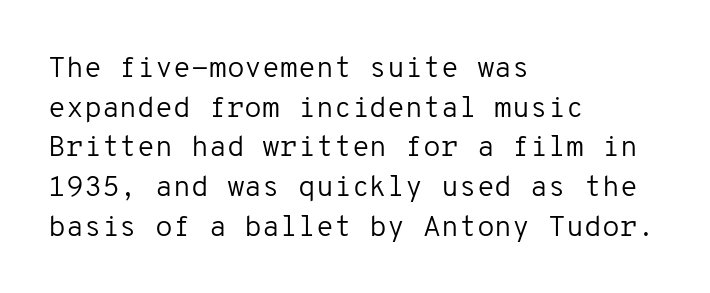
Q: Is the text bold? A: No.
Q: Is the text italic (slanted)? A: No, it is upright.
Q: Is the typeface a serif or a sans-serif typeface? A: Sans-serif.
Q: Is the text underlined? A: No.
Q: How is the paragraph aligned? A: Left-aligned.
Q: Is the spacing between letters normal or unusually wide? A: Normal.
Q: Is the spacing between lines tight, normal or loose? A: Normal.
Q: Width (condensed, normal, or wide)? A: Normal.
Q: Stroke contrast? A: Low.
Q: x-height? A: Medium.
Q: Monospaced? A: Yes.
